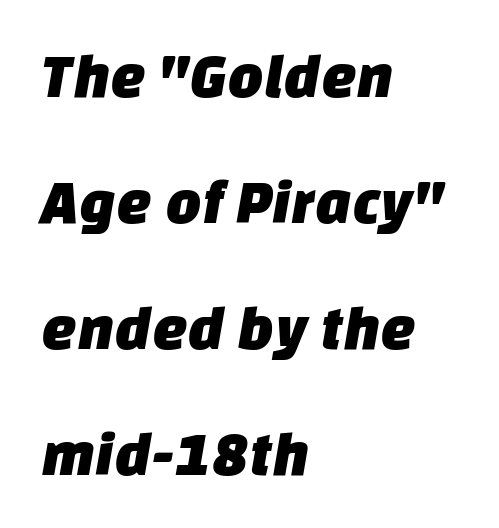
These lines stand farther apart than default settings would place them. Are there feet on the stems? There aren't — it's a sans. Nobody drew a line under any word here. You could not count columns in this text — the font is proportionally spaced. Short and long lines alike share a common starting point at left.
